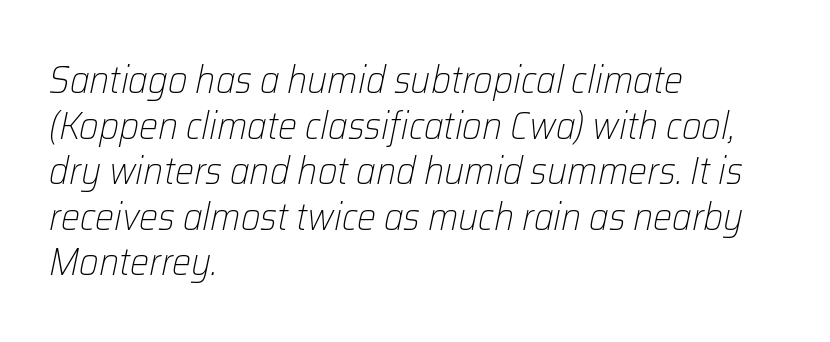
The image shows 38 px light type, italic (leaning right); set left-aligned, line spacing 1.2x, normal letter spacing, not underlined; low stroke contrast and a medium x-height.
